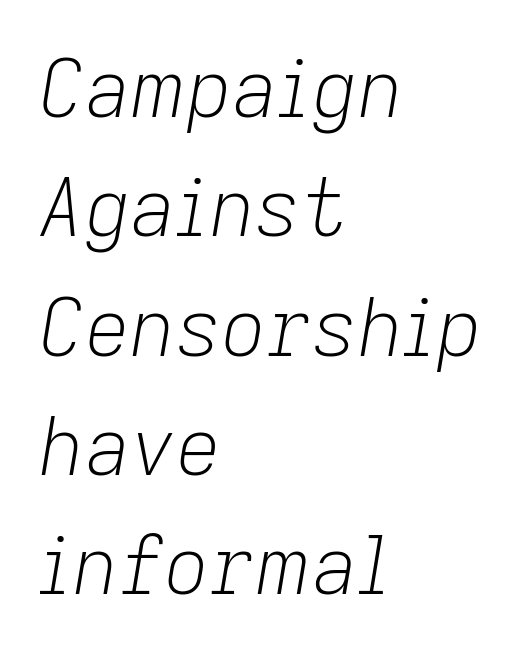
Only glyphs here, with clear space below each row. You could not count columns in this text — the font is proportionally spaced. Teacher's note: observe the even left margin — that is flush-left alignment. A light-to-regular cut is what we see here. The rendering uses a moderate line-height, typical for paragraphs. Slant detected: the letters are inclined.
